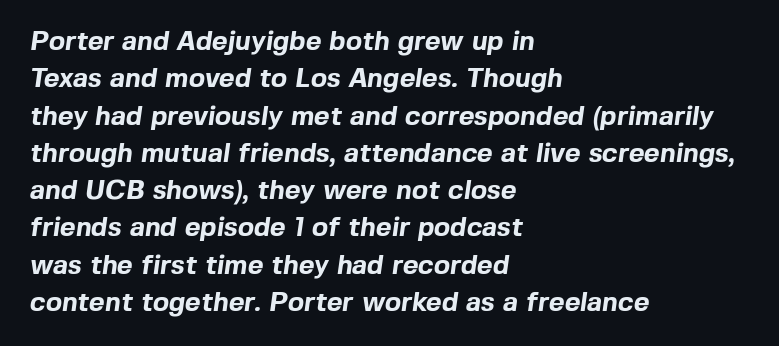
{"bold": "yes", "underline": "no", "align": "left", "line_spacing": "normal", "line_spacing_ratio": 1.38, "letter_spacing": "normal", "letter_spacing_em": 0.0, "glyph_px": 27}
